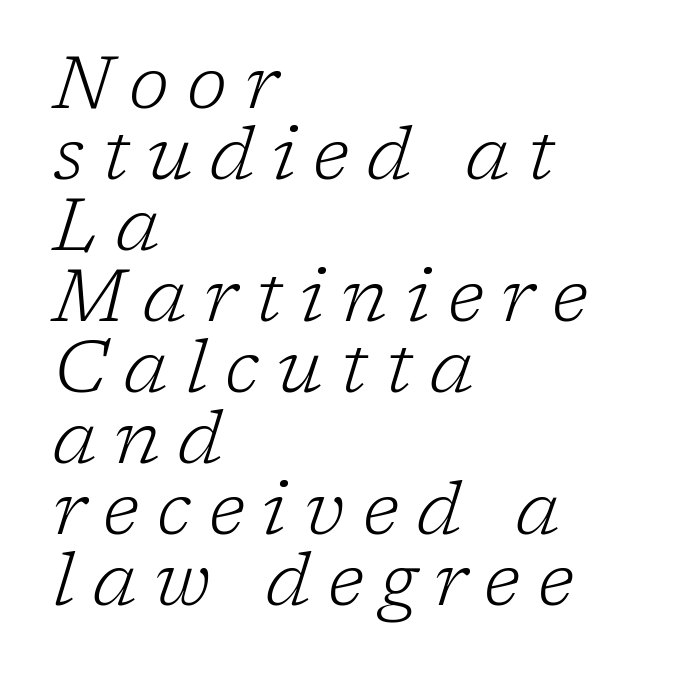
The letterforms stand isolated, each surrounded by extra space. Proportional: the letters do not fall into vertical columns. If you drew a ruler down the left edge, every line would touch it. You can tell from the footed stems that serif type was used.
